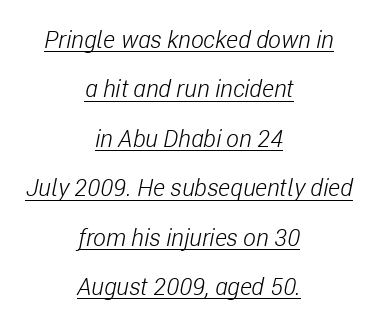
The image shows 24 px text type, italic (leaning right); set centered, loose line spacing (2.06x), normal letter spacing, underlined.
